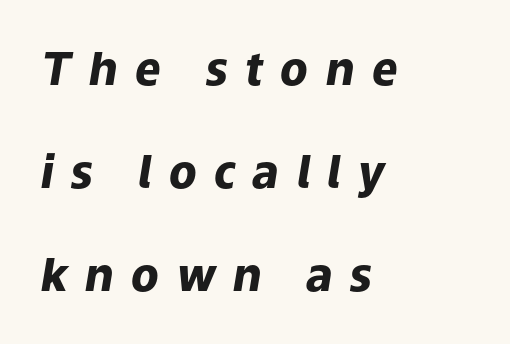
Q: Is the text bold? A: Yes.
Q: Is the text italic (slanted)? A: Yes, it leans right by about 9 degrees.
Q: Is the text underlined? A: No.
Q: How is the paragraph aligned? A: Left-aligned.
Q: Is the spacing between letters normal or unusually wide? A: Unusually wide.
Q: Is the spacing between lines tight, normal or loose? A: Loose.
Q: Width (condensed, normal, or wide)? A: Normal.
Q: Stroke contrast? A: Low.
Q: x-height? A: Medium.
Q: Monospaced? A: No.
